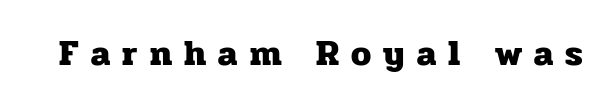
Q: Is the text bold? A: Yes.
Q: Is the text italic (slanted)? A: No, it is upright.
Q: Is the typeface a serif or a sans-serif typeface? A: Serif.
Q: Is the text underlined? A: No.
Q: Is the spacing between letters normal or unusually wide? A: Unusually wide.
Q: Width (condensed, normal, or wide)? A: Normal.
Q: Stroke contrast? A: Low.
Q: x-height? A: Medium.
Q: Monospaced? A: No.
